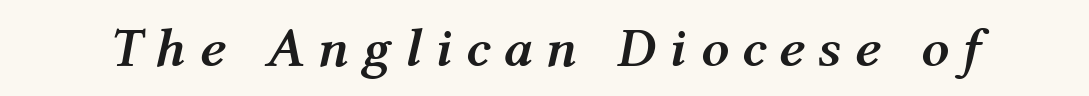
{"italic": "yes", "lean": "right", "slant_degrees": 12, "bold": "yes", "weight": "semibold", "width": "normal", "stroke_contrast": "medium", "x_height": "medium", "monospaced": "no", "underline": "no", "letter_spacing": "wide", "letter_spacing_em": 0.24, "glyph_px": 55}
